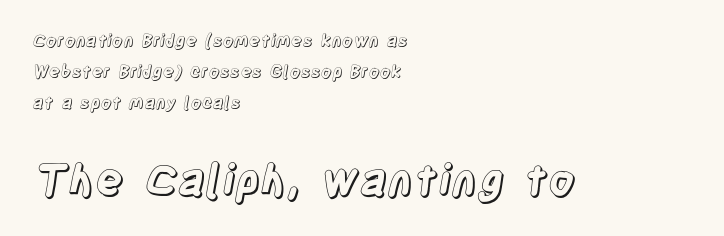
The image shows 43 px condensed type; set left-aligned, line spacing 1.82x, normal letter spacing, not underlined; the second (bottom) block is 2.53x larger; a large x-height.
